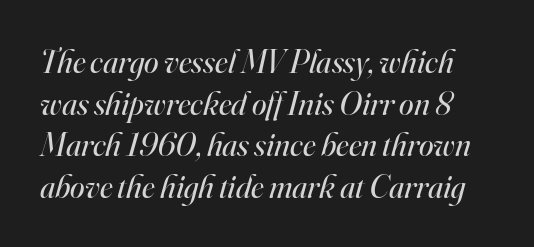
The specimen omits any rule beneath the text block's lines. The whole block is typeset with a tilt. Type style note: has serifs. Compared with typical paragraphs, the rows here are spaced about the same. The horizontal fit of the characters is conventional and even. Is the type heavy? It reads as light-to-regular instead.
